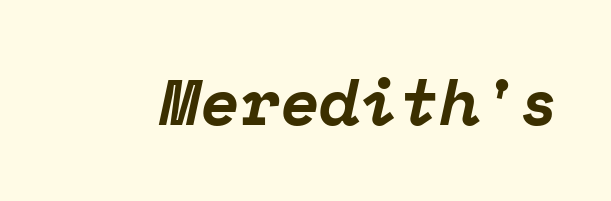
Q: Is the text bold? A: Yes.
Q: Is the text italic (slanted)? A: Yes, it leans right by about 12 degrees.
Q: Is the typeface a serif or a sans-serif typeface? A: Serif.
Q: Is the text underlined? A: No.
Q: Is the spacing between letters normal or unusually wide? A: Normal.
Q: Width (condensed, normal, or wide)? A: Normal.
Q: Stroke contrast? A: Low.
Q: x-height? A: Medium.
Q: Monospaced? A: Yes.
